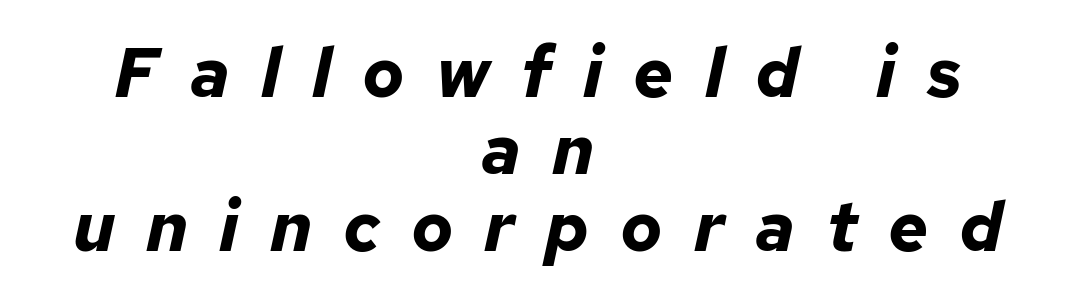
{"italic": "yes", "lean": "right", "slant_degrees": 12, "bold": "yes", "weight": "bold", "width": "normal", "stroke_contrast": "low", "x_height": "medium", "monospaced": "no", "underline": "no", "align": "center", "line_spacing": "tight", "line_spacing_ratio": 1.1, "letter_spacing": "wide", "letter_spacing_em": 0.44, "glyph_px": 70}
